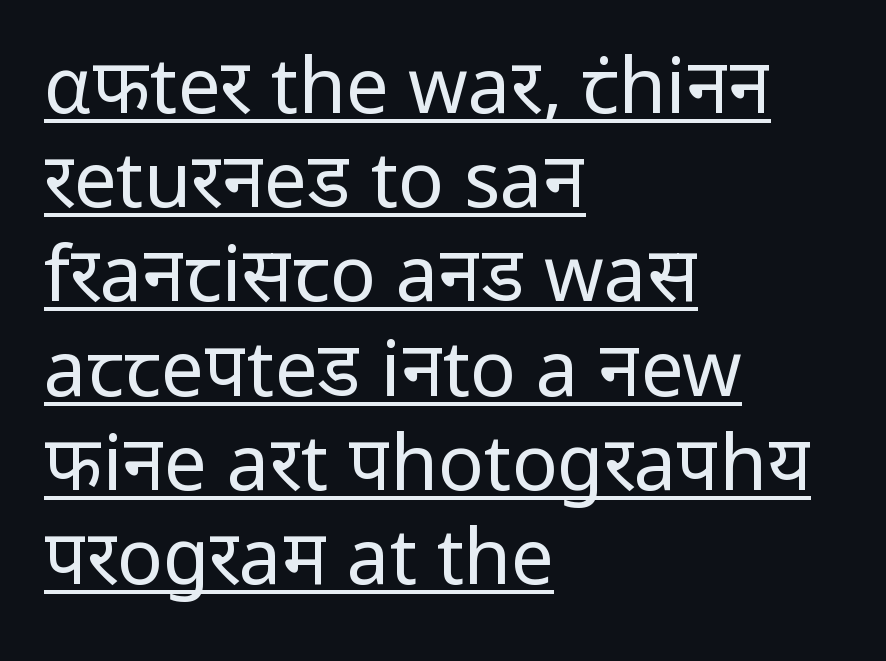
Q: Is the text bold? A: No.
Q: Is the text italic (slanted)? A: No, it is upright.
Q: Is the typeface a serif or a sans-serif typeface? A: Sans-serif.
Q: Is the text underlined? A: Yes.
Q: How is the paragraph aligned? A: Left-aligned.
Q: Is the spacing between letters normal or unusually wide? A: Normal.
Q: Width (condensed, normal, or wide)? A: Normal.
Q: Stroke contrast? A: Low.
Q: x-height? A: Medium.
Q: Monospaced? A: No.
